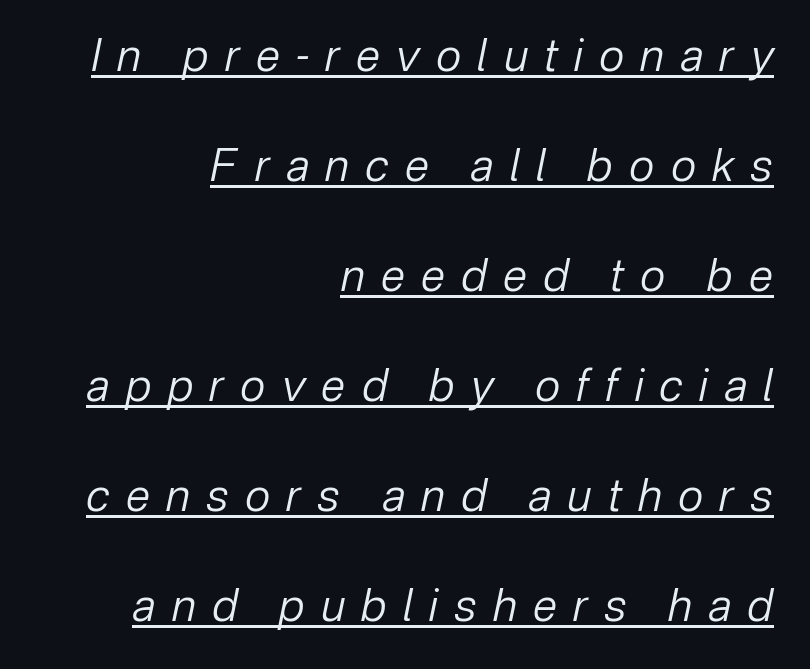
Display-style spreading of the glyphs; the letterfit is very open. Students, observe: this is what heavily led, spacious text looks like. Each line ends at the same right margin while the left side varies. In designer terms, the underline attribute is active on this setting.
